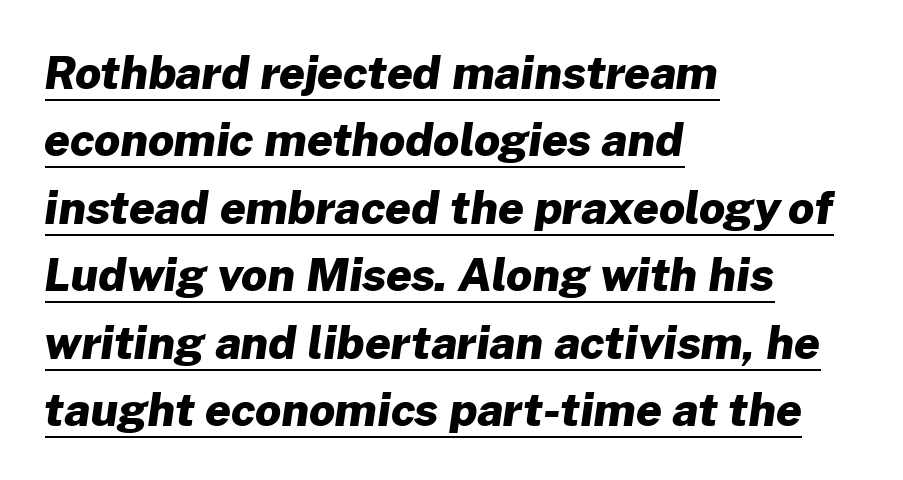
The image shows 45 px heavy sans-serif type; set left-aligned, normal line spacing (1.5x), normal letter spacing, underlined; low stroke contrast and a medium x-height.
